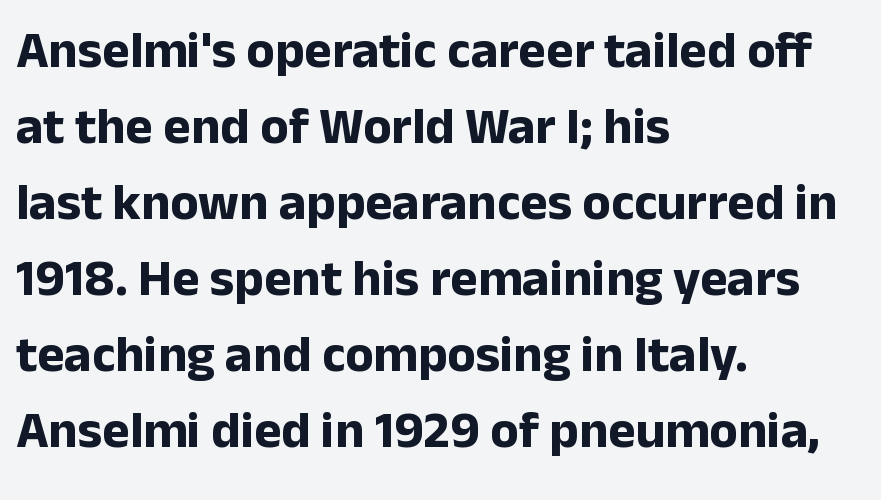
{"serif": "no", "italic": "no", "bold": "yes", "weight": "bold", "width": "normal", "stroke_contrast": "low", "x_height": "medium", "monospaced": "no", "underline": "no", "align": "left", "line_spacing": "normal", "line_spacing_ratio": 1.46, "letter_spacing": "normal", "letter_spacing_em": 0.0, "glyph_px": 52}
